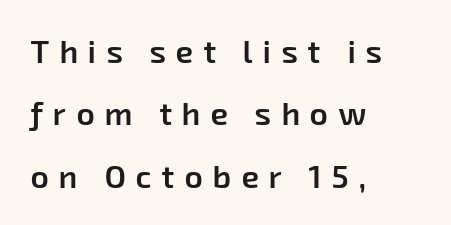
Its strokes are somewhat broadened, the hallmark of semibold type. What kind of face is this? One without serifs — a sans. Each row of text sits above clean, open space. How would I describe the line gaps? Wide and relaxed.
